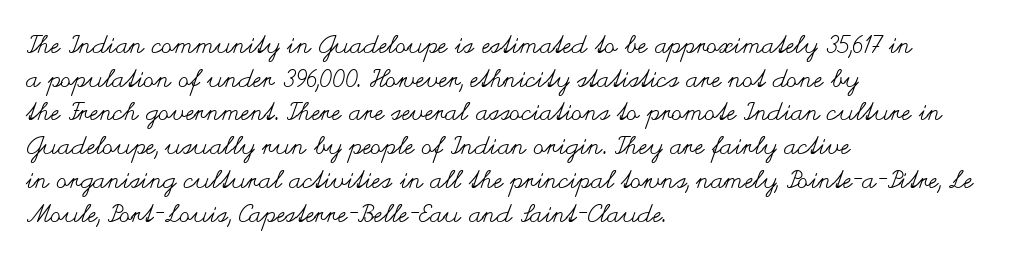
Q: Is the text bold? A: No.
Q: Is the text italic (slanted)? A: Yes.
Q: Is the text underlined? A: No.
Q: How is the paragraph aligned? A: Left-aligned.
Q: Is the spacing between letters normal or unusually wide? A: Normal.
Q: Is the spacing between lines tight, normal or loose? A: Normal.
